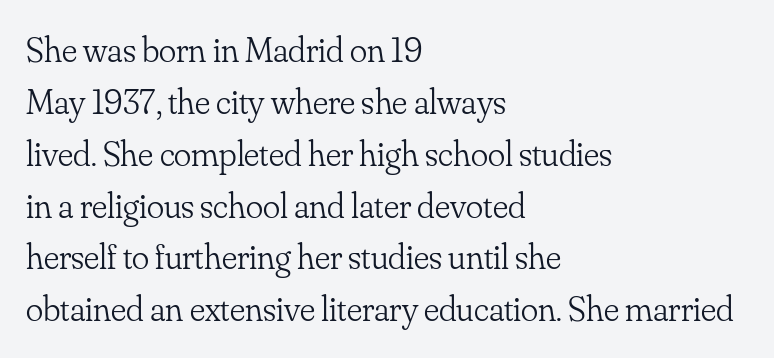
The image shows 36 px light serif type, upright; set left-aligned, normal line spacing (1.44x), normal letter spacing, not underlined; low stroke contrast and a small x-height.
